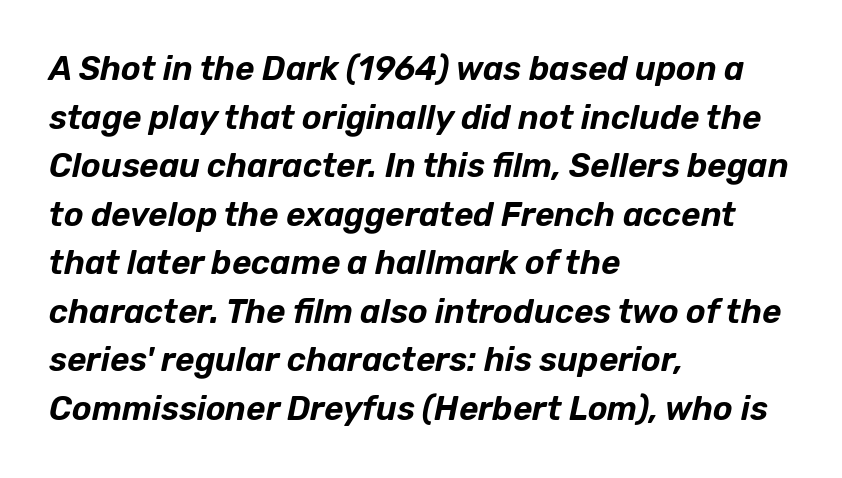
Q: Is the text italic (slanted)? A: Yes, it leans right by about 12 degrees.
Q: Is the text underlined? A: No.
Q: How is the paragraph aligned? A: Left-aligned.
Q: Is the spacing between letters normal or unusually wide? A: Normal.
Q: Is the spacing between lines tight, normal or loose? A: Normal.
Q: Width (condensed, normal, or wide)? A: Normal.
Q: Stroke contrast? A: Low.
Q: x-height? A: Medium.
Q: Monospaced? A: No.
